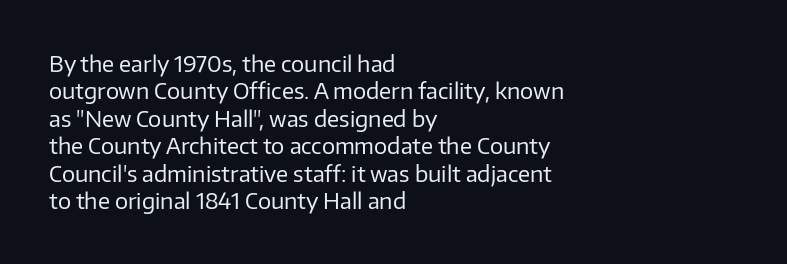
The image shows 22 px text type, upright; set left-aligned, normal line spacing (1.25x), normal letter spacing, not underlined.
